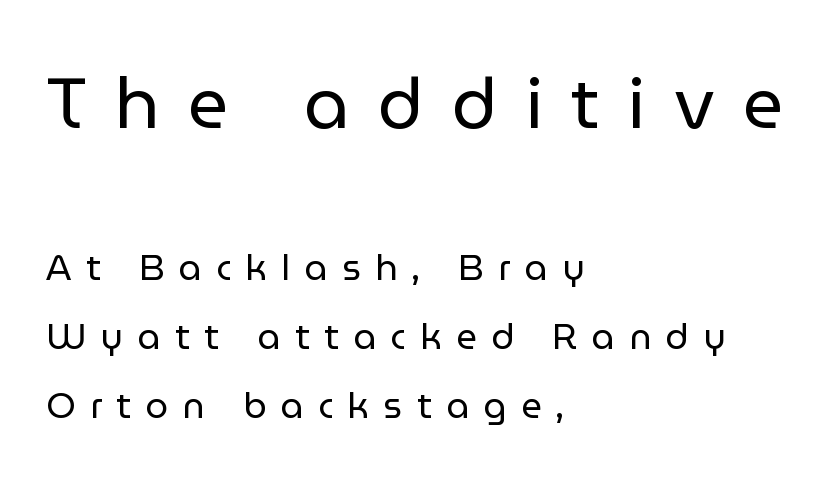
Of the two passages, the one on top uses the larger point size. Spacing verdict: proportional, widths tailored to each character. This sample uses expanded letter spacing, leaving extra air between glyphs. Vertical stems look standard width or narrower in stroke.
